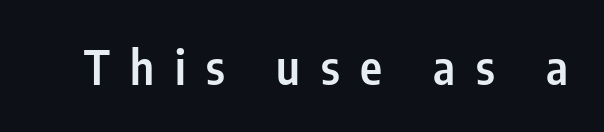
The image shows 47 px semibold, condensed sans-serif type, upright; set unusually wide letter spacing (+0.44 em), not underlined; low stroke contrast and a medium x-height.
